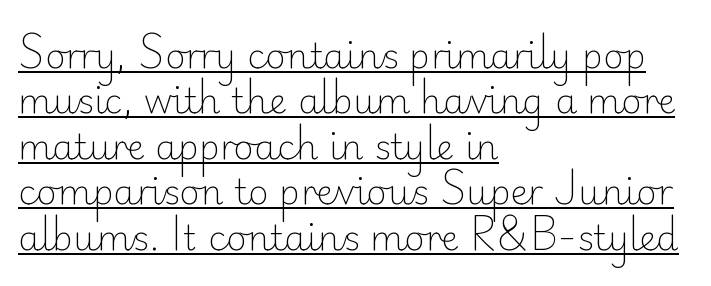
The strokes are not fattened; the text isn't bold. These lines were composed using upright roman letters. Nothing sits at the stroke ends, so this counts as sans-serif. These lines stack with their left ends in a neat column. Successive baselines arrive at the customary interval. Decoration check: the copy is underlined.
